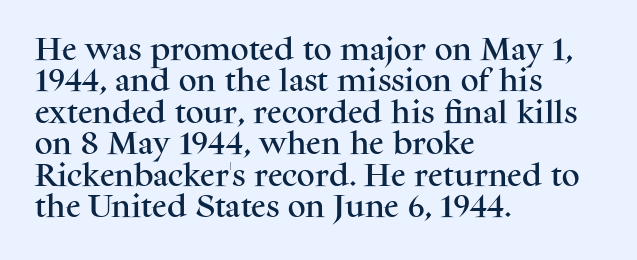
The space directly below the letters is spotless. Whoever set this chose a conventional vertical rhythm. The typesetter chose a ragged-right arrangement here. Posture: straight, roman, zero tilt. Standard letterfit; no display-style spreading of the glyphs.
